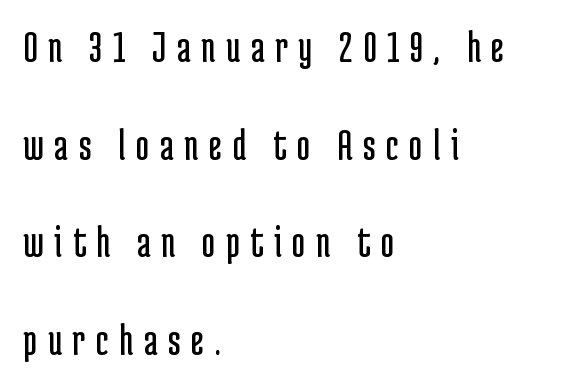
The foot of each line stays bare and open. Spacing between characters has been opened up far beyond the box default. These glyphs show unthickened strokes, regular width or finer. One-word summary of the alignment: left.
